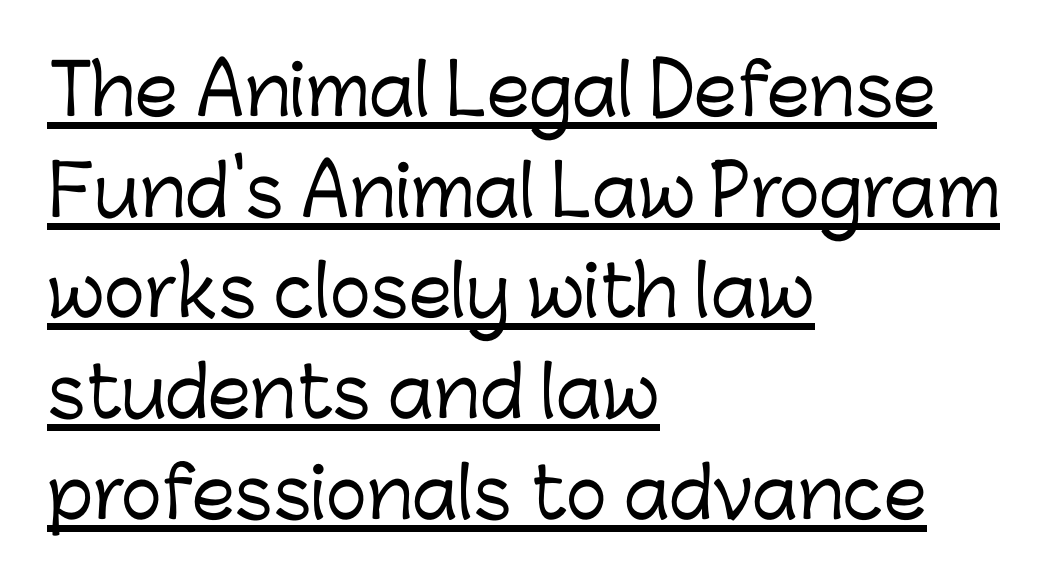
{"serif": "no", "italic": "no", "width": "normal", "stroke_contrast": "low", "x_height": "medium", "monospaced": "no", "underline": "yes", "align": "left", "line_spacing": "normal", "line_spacing_ratio": 1.46, "letter_spacing": "normal", "letter_spacing_em": 0.0, "glyph_px": 69}
